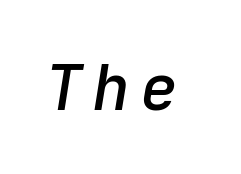
{"italic": "yes", "lean": "right", "slant_degrees": 9, "bold": "semi", "weight": "semibold", "width": "normal", "stroke_contrast": "low", "x_height": "medium", "monospaced": "yes", "underline": "no", "glyph_px": 63}
